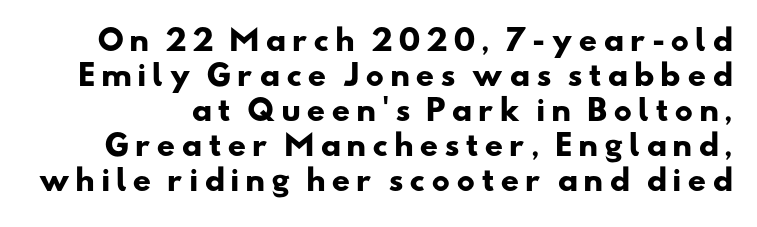
The image shows 29 px heavy, wide sans-serif type; set line spacing 1.21x, not underlined; low stroke contrast and a small x-height.
